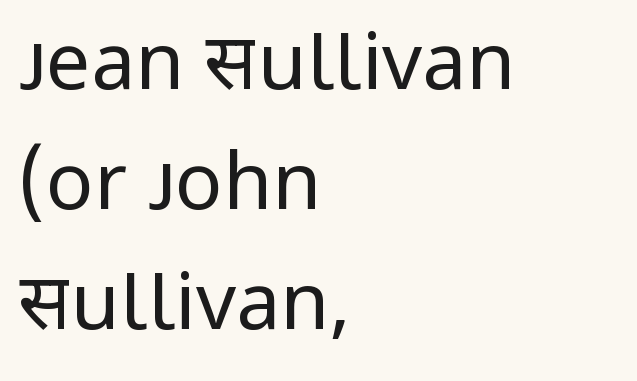
The image shows 79 px regular-weight sans-serif type, upright; set left-aligned, normal line spacing (1.52x), normal letter spacing, not underlined; low stroke contrast and a medium x-height.
